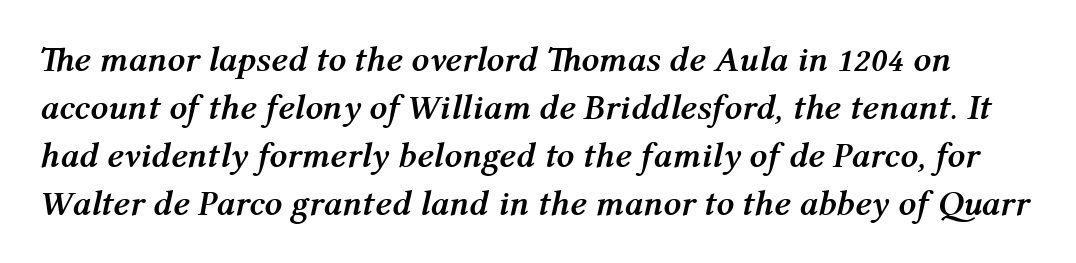
No word sits above an underline. Spacing verdict: proportional, widths tailored to each character. This block has exactly the height ordinary leading produces. The axis of the letterforms is tilted away from vertical. The face used here is rendered with its standard letterfit.
